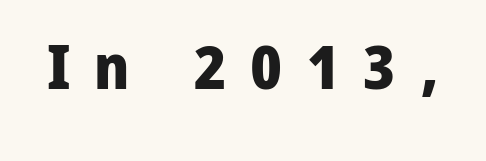
The characters display no serif detailing; their extremities are plain. No word sits above an underline. The horizontal fit of the characters is loose and conspicuously gappy. Varying glyph widths throughout — classic text-font behaviour.
